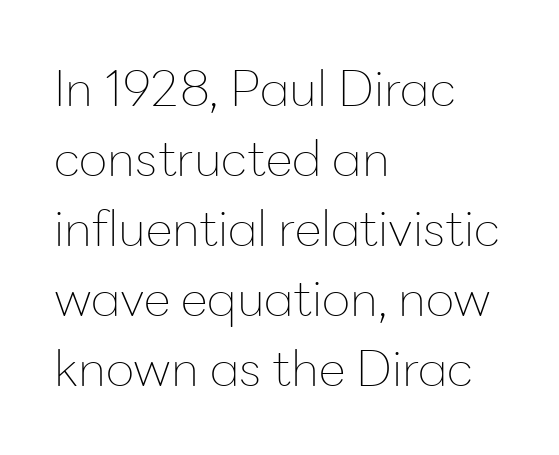
The image shows 49 px thin sans-serif type, upright; set left-aligned, normal line spacing (1.43x), normal letter spacing, not underlined; low stroke contrast and a medium x-height.
